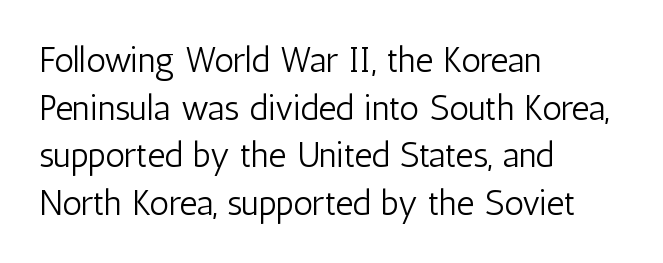
The image shows 35 px light, condensed sans-serif type, upright; set left-aligned, normal line spacing (1.36x), normal letter spacing, not underlined; low stroke contrast and a medium x-height.
